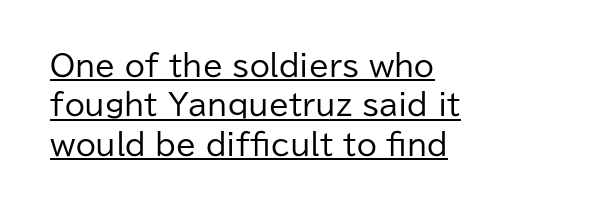
{"serif": "no", "italic": "no", "bold": "no", "weight": "regular", "width": "normal", "stroke_contrast": "low", "x_height": "medium", "monospaced": "no", "underline": "yes", "align": "left", "line_spacing": "normal", "line_spacing_ratio": 1.36, "letter_spacing": "normal", "letter_spacing_em": 0.0, "glyph_px": 29}
